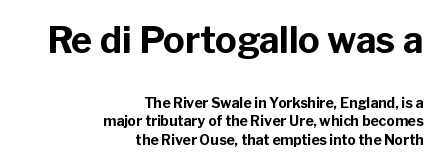
The emphasis by scale lands on block number one, above. Do the characters align in a grid? No, the font is proportional. The lines sit at an ordinary, default distance from one another. A full-strength bold gives these letters their thick strokes. You could call the tracking neutral — neither tight nor loose. Upright lettering throughout.
